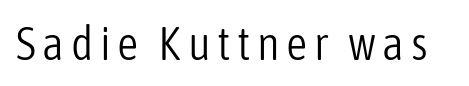
{"serif": "no", "italic": "no", "bold": "no", "weight": "light", "width": "condensed", "stroke_contrast": "low", "x_height": "medium", "monospaced": "no", "underline": "no", "glyph_px": 47}
